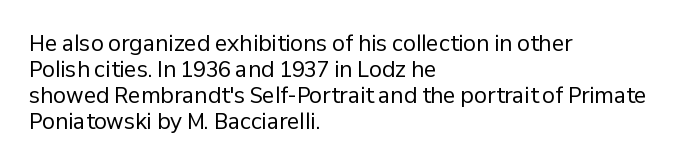
The typography opts for an upright posture over an oblique one. Unmarked baselines from the first word to the last. Students, note that the glyphs here touch the page at normal intervals. Which margin do the lines hug? The left one — the right edge is uneven. The typesetting does not lean heavy: it is not bold.
